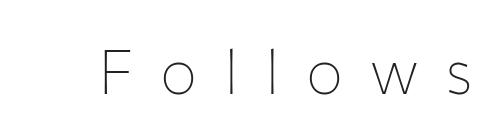
The image shows 62 px thin sans-serif type, upright; set unusually wide letter spacing (+0.43 em), not underlined; low stroke contrast and a medium x-height.
